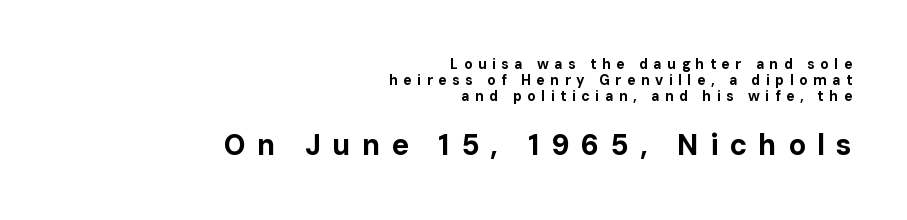
Q: Is the text bold? A: Yes.
Q: Is the text italic (slanted)? A: No, it is upright.
Q: Is the typeface a serif or a sans-serif typeface? A: Sans-serif.
Q: Is the text underlined? A: No.
Q: How is the paragraph aligned? A: Right-aligned.
Q: Is the spacing between letters normal or unusually wide? A: Unusually wide.
Q: Is the spacing between lines tight, normal or loose? A: Tight.
Q: Which block of text is set in a larger size, the first (top) or the second (bottom)? A: The second (bottom) one.
Q: Width (condensed, normal, or wide)? A: Normal.
Q: Stroke contrast? A: Low.
Q: x-height? A: Medium.
Q: Monospaced? A: No.
